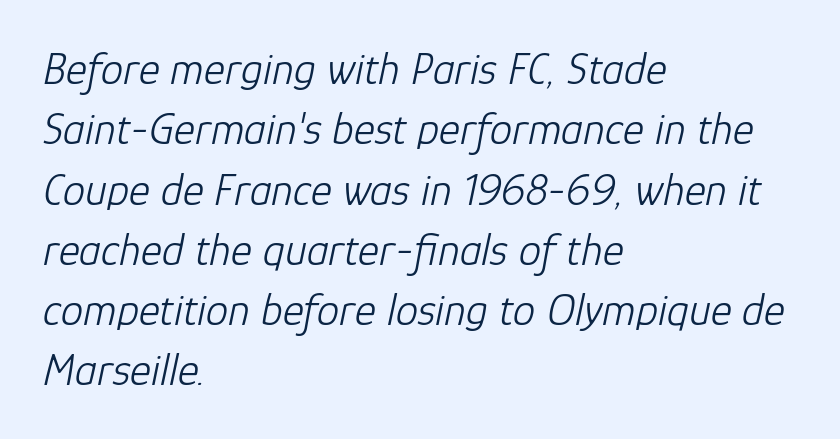
Q: Is the text bold? A: No.
Q: Is the text italic (slanted)? A: Yes, it leans right by about 12 degrees.
Q: Is the text underlined? A: No.
Q: How is the paragraph aligned? A: Left-aligned.
Q: Is the spacing between letters normal or unusually wide? A: Normal.
Q: Is the spacing between lines tight, normal or loose? A: Normal.
Q: Width (condensed, normal, or wide)? A: Normal.
Q: Stroke contrast? A: Low.
Q: x-height? A: Medium.
Q: Monospaced? A: No.
